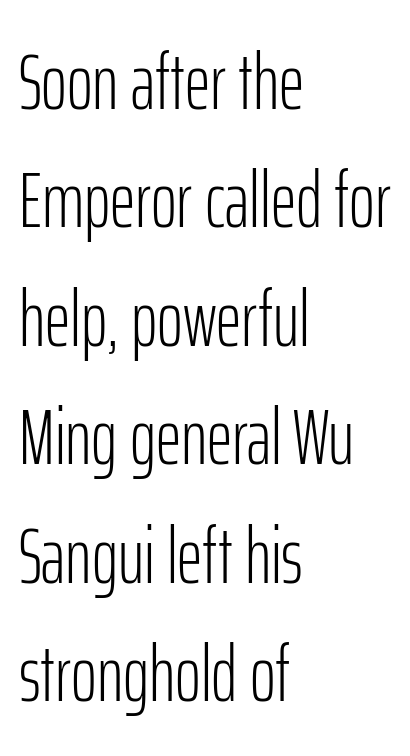
Q: Is the text bold? A: No.
Q: Is the text italic (slanted)? A: No, it is upright.
Q: Is the typeface a serif or a sans-serif typeface? A: Sans-serif.
Q: Is the text underlined? A: No.
Q: How is the paragraph aligned? A: Left-aligned.
Q: Is the spacing between letters normal or unusually wide? A: Normal.
Q: Is the spacing between lines tight, normal or loose? A: Normal.
Q: Width (condensed, normal, or wide)? A: Condensed.
Q: Stroke contrast? A: Low.
Q: x-height? A: Medium.
Q: Monospaced? A: No.
